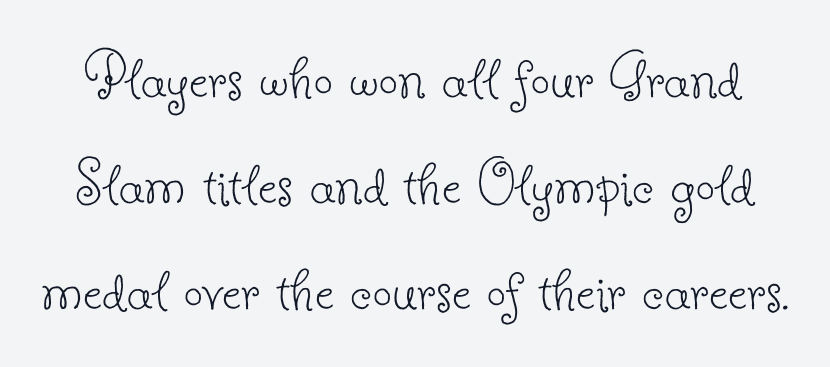
{"serif": "yes", "italic": "no", "bold": "no", "weight": "thin", "width": "normal", "stroke_contrast": "low", "x_height": "small", "monospaced": "no", "underline": "no", "line_spacing": "normal", "line_spacing_ratio": 1.56, "letter_spacing": "normal", "letter_spacing_em": 0.0, "glyph_px": 68}
